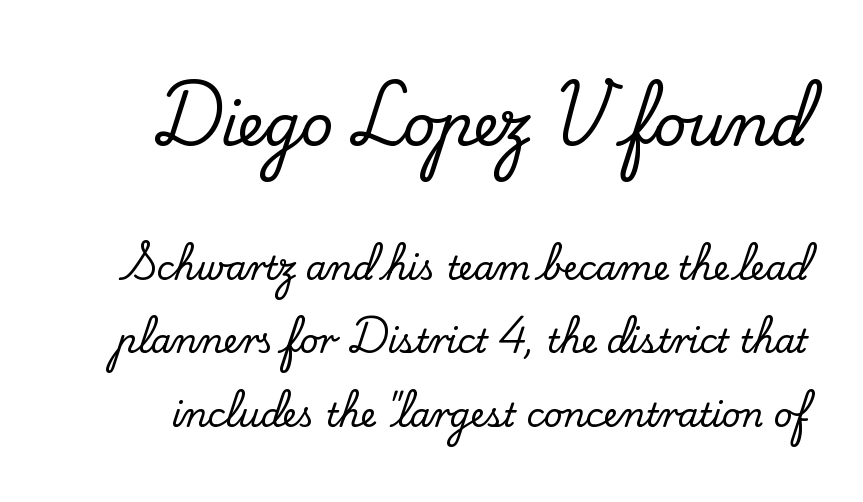
Interline gaps are noticeably wide in this sample. Compare the two chunks: the upper has the greater cap height. Observe the serifs anchoring each vertical stroke in this sample. Look at the tracking — it's just the regular setting, nothing added. Looks like regular typesetting: each glyph gets only the width it needs.
